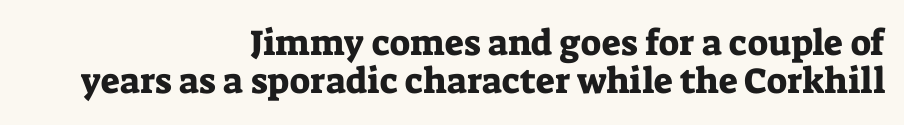
Q: Is the text italic (slanted)? A: No, it is upright.
Q: Is the typeface a serif or a sans-serif typeface? A: Serif.
Q: Is the text underlined? A: No.
Q: How is the paragraph aligned? A: Right-aligned.
Q: Is the spacing between letters normal or unusually wide? A: Normal.
Q: Is the spacing between lines tight, normal or loose? A: Tight.
Q: Width (condensed, normal, or wide)? A: Normal.
Q: Stroke contrast? A: Low.
Q: x-height? A: Medium.
Q: Monospaced? A: No.
